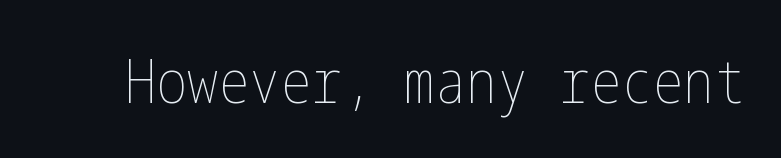
The image shows 62 px thin, condensed type, upright; set normal letter spacing, not underlined; low stroke contrast and a medium x-height.
